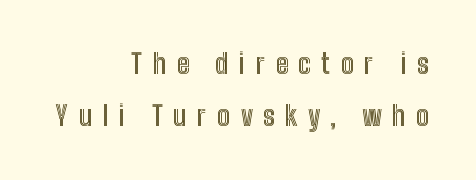
Notice how the stems are strictly vertical — no italics here. Descenders hang freely into open space. Loosely led — the rows are spread out. The ragged edge is on the left, which tells us the setting is flush right. The passage shown has open, widely tracked lettering throughout.
